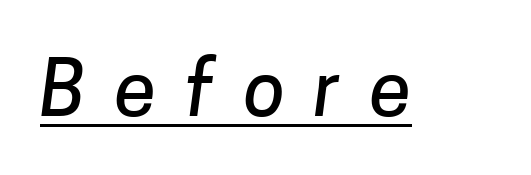
Check the space under the baseline: a stroke is drawn there. Regarding serifs, this sample does without them. The face used here is proportionally spaced, like ordinary book or web type. The face used here is rendered with a markedly widened letterfit.
